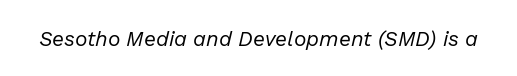
Q: Is the text bold? A: No.
Q: Is the text italic (slanted)? A: Yes, it leans right by about 13 degrees.
Q: Is the text underlined? A: No.
Q: Is the spacing between letters normal or unusually wide? A: Normal.
